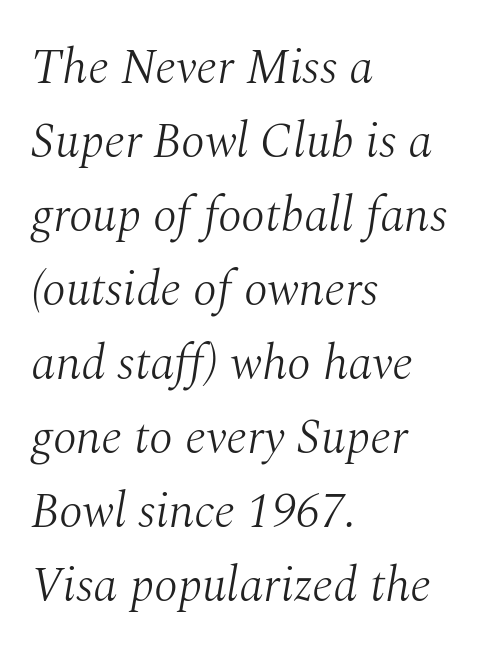
{"serif": "yes", "italic": "yes", "lean": "right", "slant_degrees": 10, "bold": "no", "weight": "light", "width": "normal", "stroke_contrast": "medium", "x_height": "medium", "monospaced": "no", "underline": "no", "align": "left", "line_spacing": "normal", "line_spacing_ratio": 1.51, "letter_spacing": "normal", "letter_spacing_em": 0.0, "glyph_px": 49}
